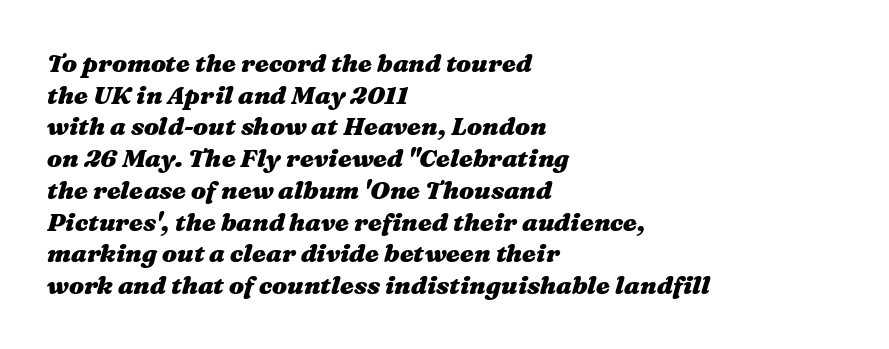
The image shows 25 px bold type, italic (leaning right); set left-aligned, normal line spacing (1.27x), normal letter spacing, not underlined.
